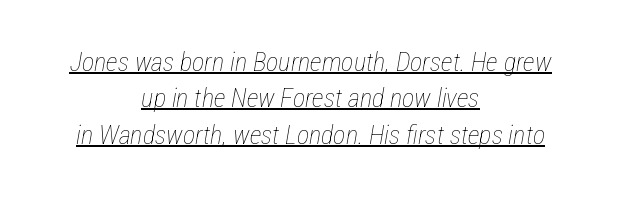
The image shows 26 px text type, italic (leaning right); set centered, normal line spacing (1.4x), normal letter spacing, underlined.
